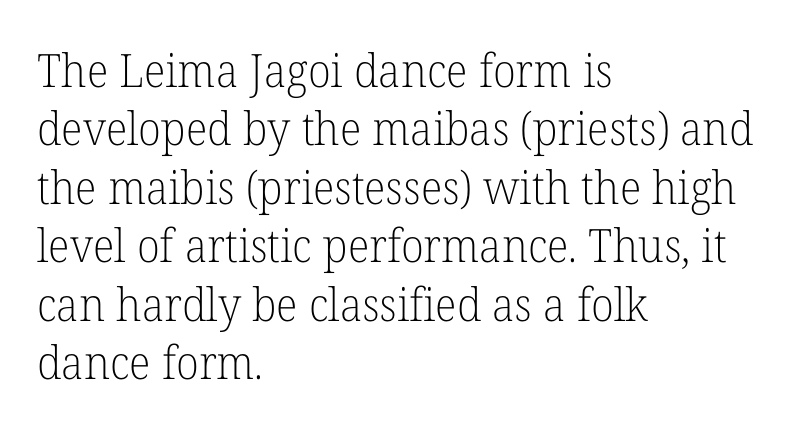
{"serif": "yes", "italic": "no", "bold": "no", "weight": "light", "width": "normal", "stroke_contrast": "low", "x_height": "medium", "monospaced": "no", "underline": "no", "align": "left", "line_spacing": "normal", "line_spacing_ratio": 1.27, "letter_spacing": "normal", "letter_spacing_em": 0.0, "glyph_px": 46}
